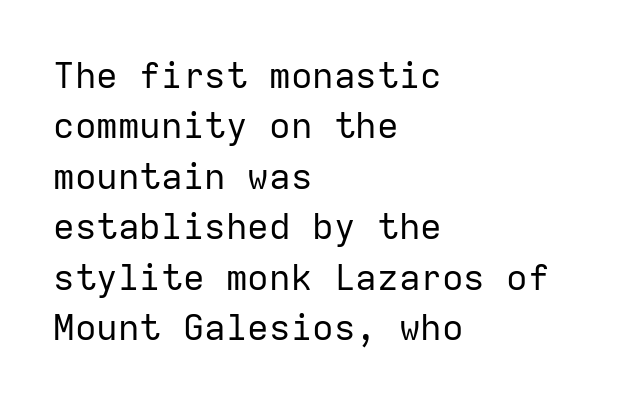
The image shows 36 px regular-weight sans-serif type, upright, monospaced; set left-aligned, normal line spacing (1.4x), normal letter spacing, not underlined; low stroke contrast and a medium x-height.
